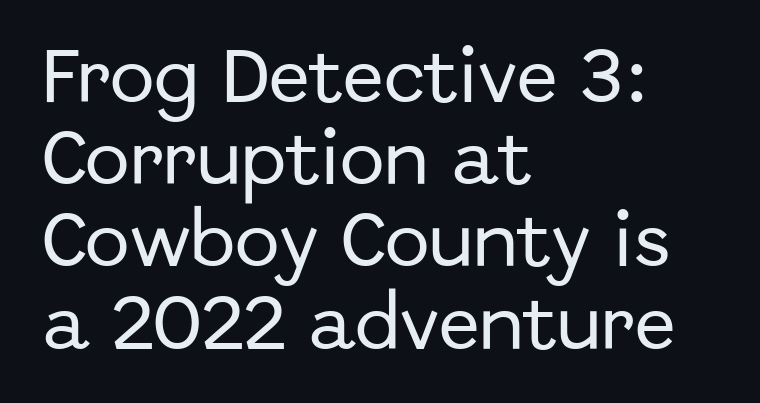
There is no visible air inserted between adjacent glyphs. Layout note: lines flush left. The specimen omits any rule beneath the text block's lines. Is this a sans? Yes — the strokes have no serifs. Each new line begins a customary step beneath the previous one. Every character sits straight up, as roman type does.
